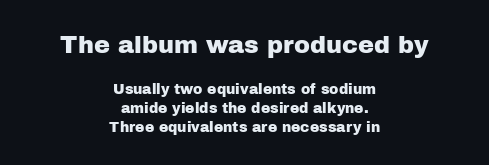
Q: Is the text italic (slanted)? A: No, it is upright.
Q: Is the text underlined? A: No.
Q: How is the paragraph aligned? A: Centered.
Q: Is the spacing between letters normal or unusually wide? A: Normal.
Q: Is the spacing between lines tight, normal or loose? A: Normal.
Q: Which block of text is set in a larger size, the first (top) or the second (bottom)? A: The first (top) one.
